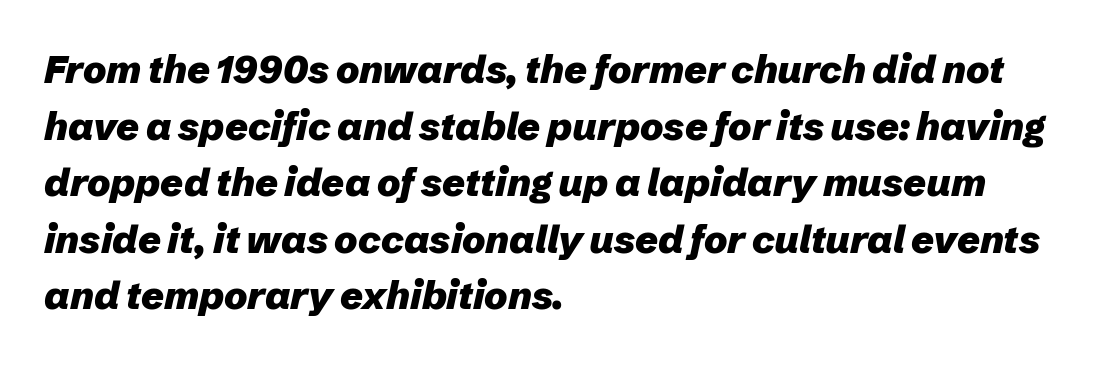
Q: Is the text bold? A: Yes.
Q: Is the text italic (slanted)? A: Yes, it leans right by about 12 degrees.
Q: Is the text underlined? A: No.
Q: How is the paragraph aligned? A: Left-aligned.
Q: Is the spacing between letters normal or unusually wide? A: Normal.
Q: Is the spacing between lines tight, normal or loose? A: Normal.
Q: Width (condensed, normal, or wide)? A: Normal.
Q: Stroke contrast? A: Low.
Q: x-height? A: Medium.
Q: Monospaced? A: No.
